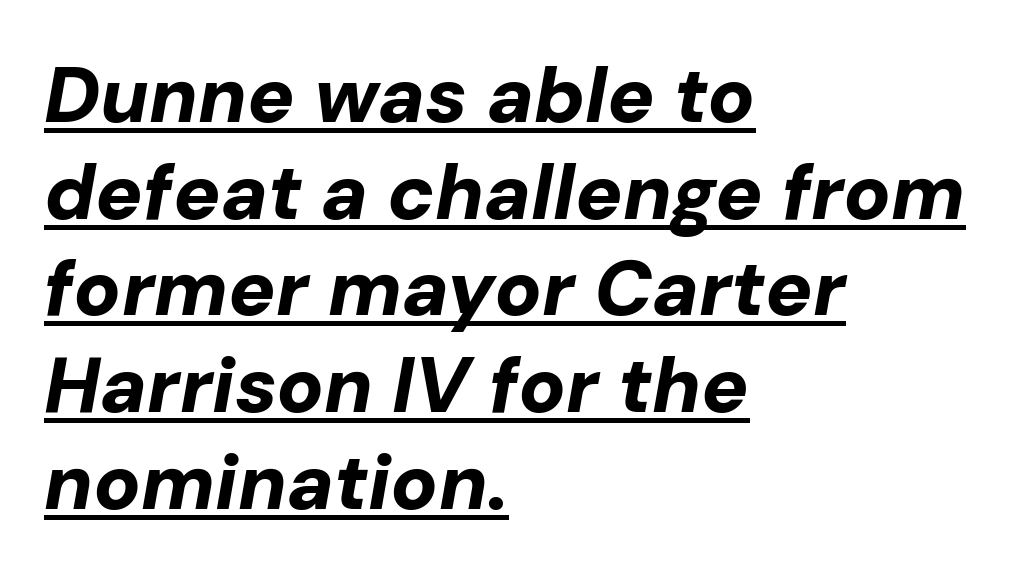
Q: Is the text bold? A: Yes.
Q: Is the text italic (slanted)? A: Yes, it leans right by about 10 degrees.
Q: Is the text underlined? A: Yes.
Q: How is the paragraph aligned? A: Left-aligned.
Q: Is the spacing between letters normal or unusually wide? A: Normal.
Q: Width (condensed, normal, or wide)? A: Normal.
Q: Stroke contrast? A: Low.
Q: x-height? A: Medium.
Q: Monospaced? A: No.
